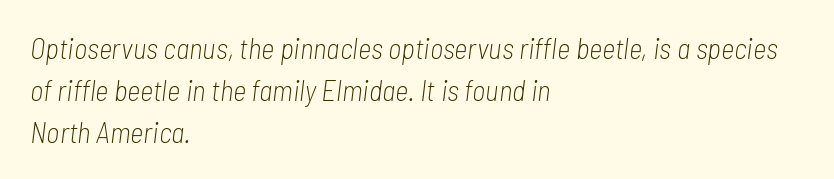
Spacing between characters is what you'd get straight out of the box. The font is comparable to plain body text, perhaps lighter. Letters rest on an invisible, unmarked baseline. This rendering uses left alignment, leaving the right contour irregular. Spacing verdict: proportional, widths tailored to each character.
